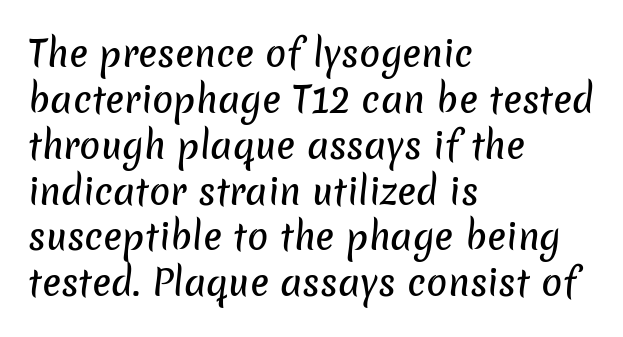
The image shows 35 px sans-serif type; set left-aligned, normal line spacing (1.31x), normal letter spacing, not underlined; low stroke contrast and a medium x-height.
